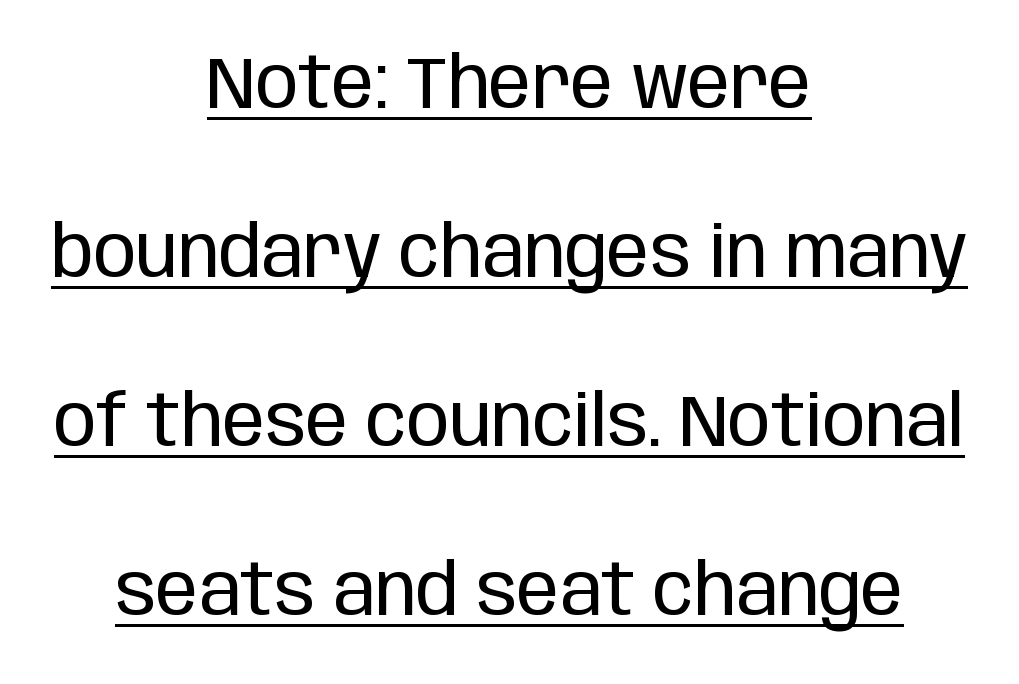
Line starts and ends both wander, symmetrically. These lines were composed using upright roman letters. The words here are underlined. These lines are composed in type without serifs.
